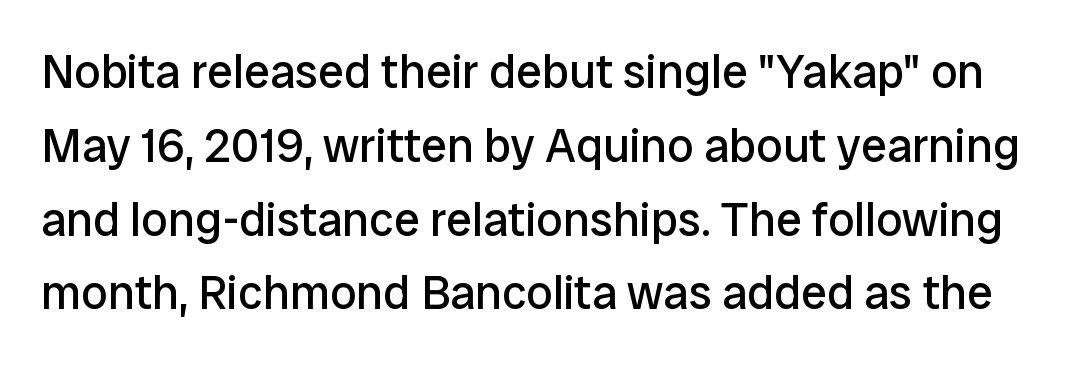
{"serif": "no", "italic": "no", "bold": "no", "weight": "regular", "width": "normal", "stroke_contrast": "low", "x_height": "medium", "monospaced": "no", "underline": "no", "line_spacing": "normal", "line_spacing_ratio": 1.57, "letter_spacing": "normal", "letter_spacing_em": 0.0, "glyph_px": 47}
